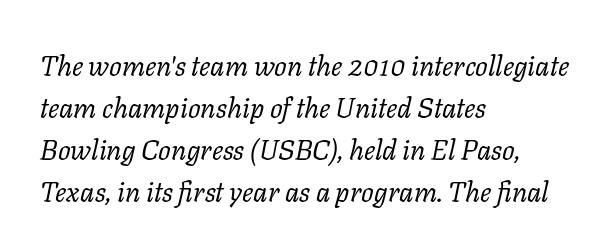
Q: Is the text bold? A: No.
Q: Is the text italic (slanted)? A: Yes, it leans right by about 11 degrees.
Q: Is the typeface a serif or a sans-serif typeface? A: Serif.
Q: Is the text underlined? A: No.
Q: How is the paragraph aligned? A: Left-aligned.
Q: Is the spacing between letters normal or unusually wide? A: Normal.
Q: Is the spacing between lines tight, normal or loose? A: Normal.
Q: Width (condensed, normal, or wide)? A: Normal.
Q: Stroke contrast? A: Low.
Q: x-height? A: Medium.
Q: Monospaced? A: No.
